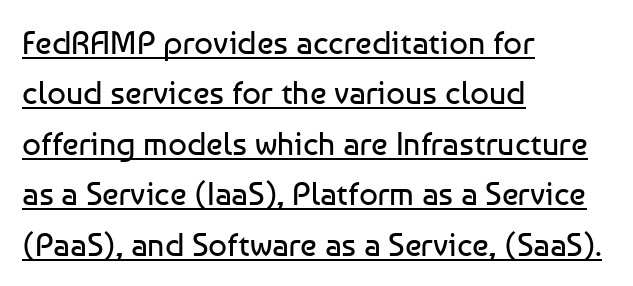
The image shows 33 px regular-weight sans-serif type, upright; set left-aligned, normal line spacing (1.53x), normal letter spacing, underlined; low stroke contrast and a medium x-height.
